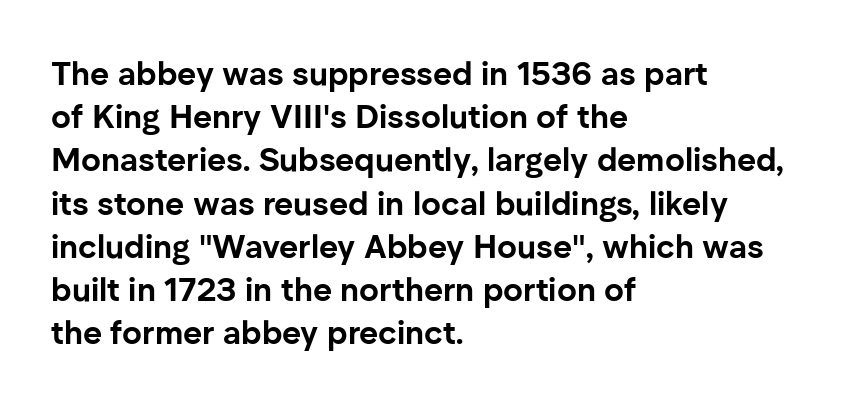
Q: Is the text bold? A: Yes.
Q: Is the text italic (slanted)? A: No, it is upright.
Q: Is the typeface a serif or a sans-serif typeface? A: Sans-serif.
Q: Is the text underlined? A: No.
Q: How is the paragraph aligned? A: Left-aligned.
Q: Is the spacing between letters normal or unusually wide? A: Normal.
Q: Is the spacing between lines tight, normal or loose? A: Normal.
Q: Width (condensed, normal, or wide)? A: Normal.
Q: Stroke contrast? A: Low.
Q: x-height? A: Medium.
Q: Monospaced? A: No.
